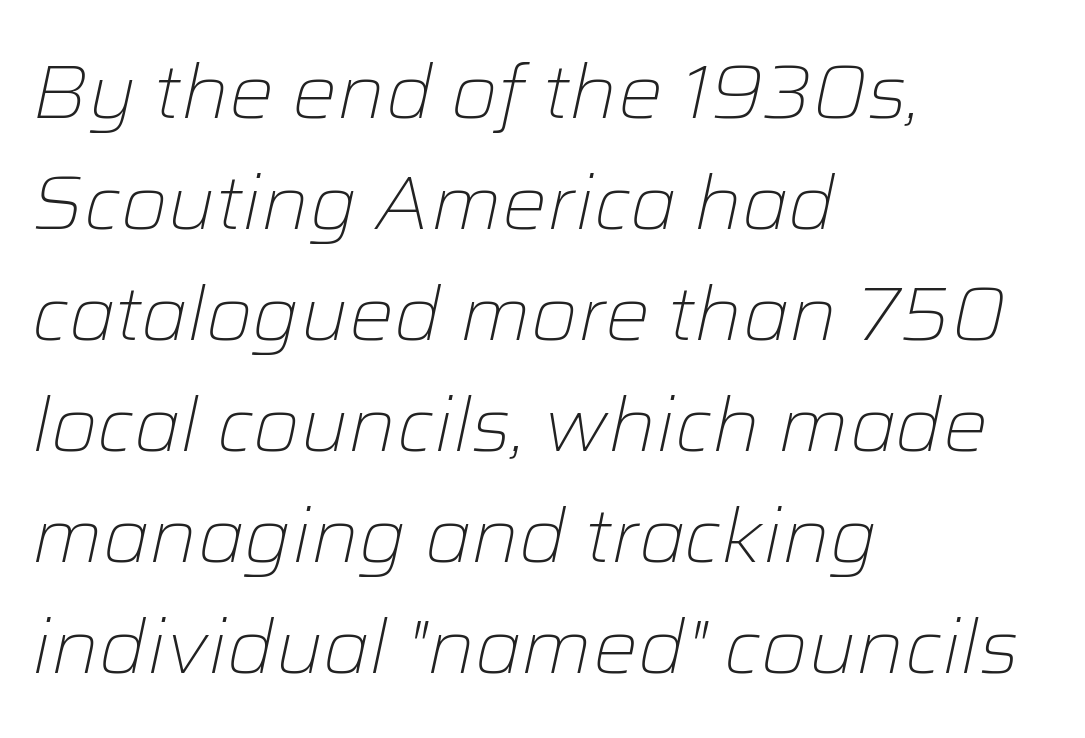
The image shows 75 px light type, italic (leaning right); set left-aligned, normal line spacing (1.48x), normal letter spacing, not underlined; low stroke contrast and a medium x-height.
